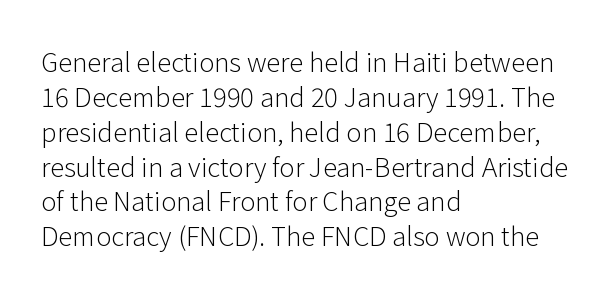
The image shows 26 px text type, upright; set left-aligned, normal line spacing (1.34x), normal letter spacing, not underlined.
